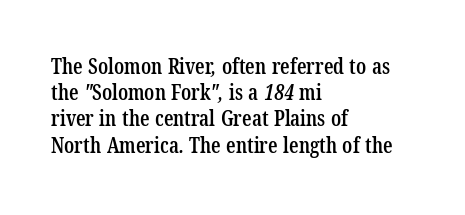
{"bold": "semi", "underline": "no", "align": "left", "line_spacing": "normal", "line_spacing_ratio": 1.25, "letter_spacing": "normal", "letter_spacing_em": 0.0, "glyph_px": 21}
